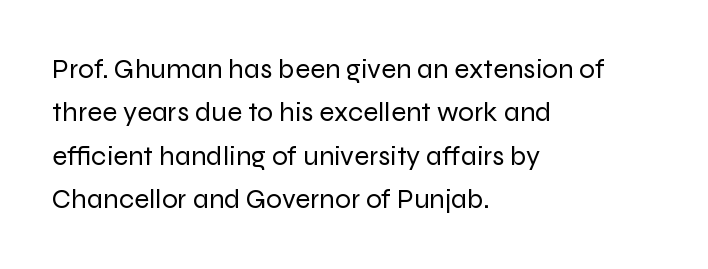
The characters are drawn with everyday or finer stroke widths. Teacher's note: observe the even left margin — that is flush-left alignment. Horizontal bands of white between lines are of average thickness. Unlike italic type, these characters show no tilt at all. Words float on clear page, feet unadorned. These lines are rendered in a variable-pitch font.
